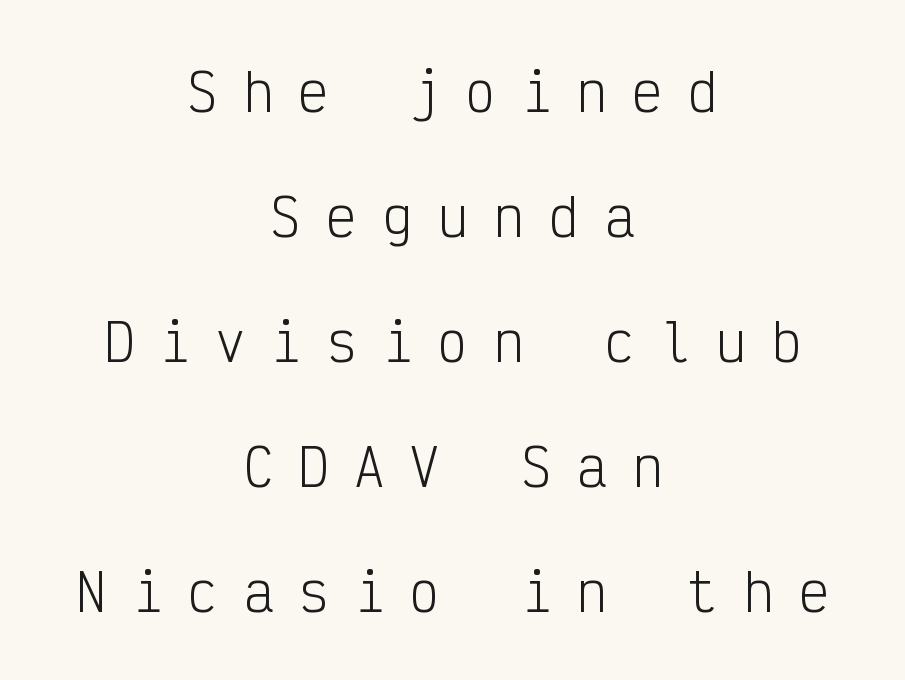
The image shows 51 px light, condensed sans-serif type, upright, monospaced; set centered, loose line spacing (2.45x), unusually wide letter spacing (+0.49 em), not underlined; low stroke contrast and a medium x-height.
